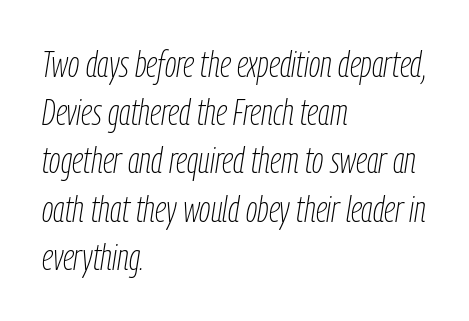
The image shows 36 px thin, condensed type, italic (leaning right); set left-aligned, normal line spacing (1.34x), normal letter spacing, not underlined; low stroke contrast and a medium x-height.
